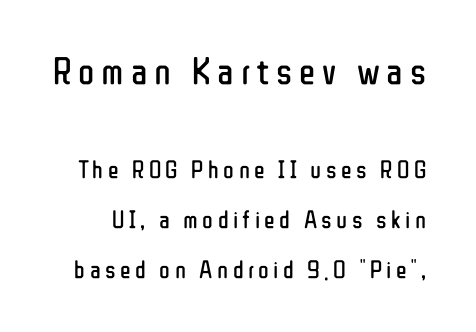
Each stroke keeps to a modest, everyday thickness or less. Has an underline been added? It has not. Airy leading. The passage shown is typed in a proportional face where columns would drift. The typography opts for an upright posture over an oblique one. Serif or sans? Sans — the stroke terminals are bare.
